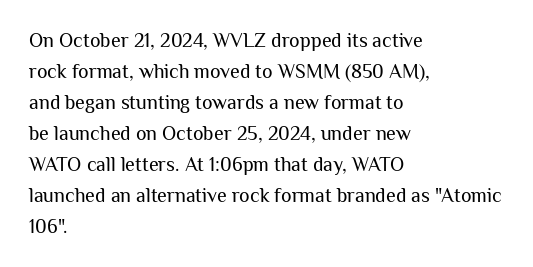
Q: Is the text bold? A: No.
Q: Is the text italic (slanted)? A: No, it is upright.
Q: Is the text underlined? A: No.
Q: How is the paragraph aligned? A: Left-aligned.
Q: Is the spacing between letters normal or unusually wide? A: Normal.
Q: Is the spacing between lines tight, normal or loose? A: Normal.
